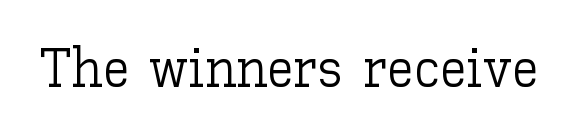
{"italic": "no", "bold": "no", "weight": "light", "width": "normal", "stroke_contrast": "low", "x_height": "medium", "monospaced": "no", "underline": "no", "letter_spacing": "normal", "letter_spacing_em": 0.0, "glyph_px": 54}
